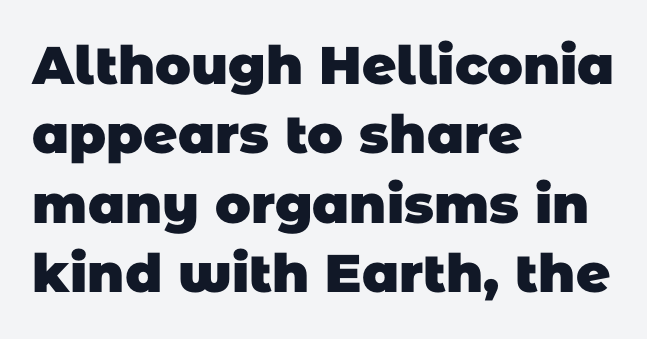
The image shows 53 px heavy sans-serif type; set left-aligned, normal line spacing (1.31x), normal letter spacing, not underlined; low stroke contrast and a large x-height.
